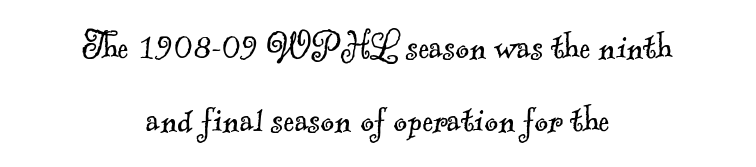
Q: Is the text bold? A: No.
Q: Is the typeface a serif or a sans-serif typeface? A: Serif.
Q: Is the text underlined? A: No.
Q: How is the paragraph aligned? A: Centered.
Q: Is the spacing between letters normal or unusually wide? A: Normal.
Q: Width (condensed, normal, or wide)? A: Normal.
Q: x-height? A: Small.
Q: Monospaced? A: No.
